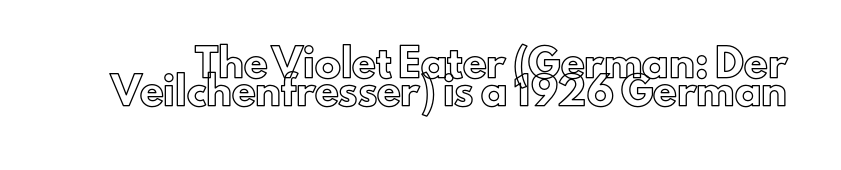
Students, note that the glyphs here touch the page at normal intervals. Posture: upright roman. The space beneath each line is pristine and unruled. The passage shown stacks its lines with hardly any gap.
